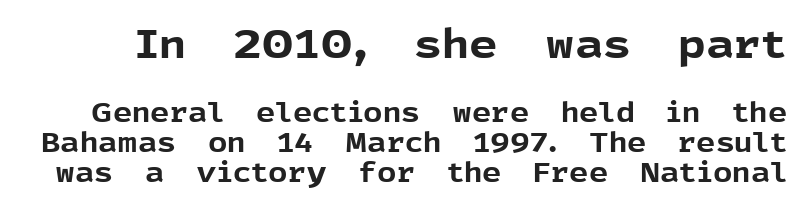
Q: Is the text bold? A: Yes.
Q: Is the text italic (slanted)? A: No, it is upright.
Q: Is the typeface a serif or a sans-serif typeface? A: Sans-serif.
Q: Is the text underlined? A: No.
Q: Is the spacing between letters normal or unusually wide? A: Normal.
Q: Is the spacing between lines tight, normal or loose? A: Tight.
Q: Which block of text is set in a larger size, the first (top) or the second (bottom)? A: The first (top) one.
Q: Width (condensed, normal, or wide)? A: Normal.
Q: x-height? A: Medium.
Q: Monospaced? A: No.
